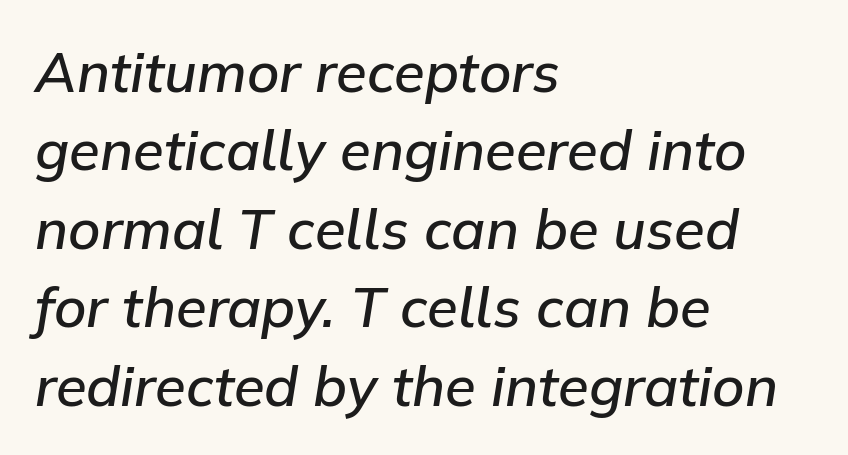
The image shows 56 px semibold type, italic (leaning right); set left-aligned, normal line spacing (1.4x), normal letter spacing, not underlined; low stroke contrast and a medium x-height.
